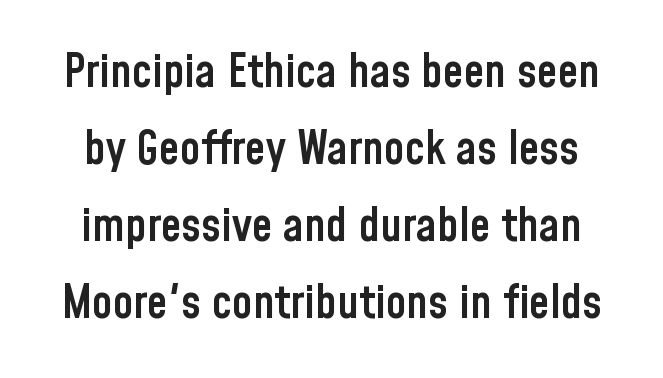
The image shows 47 px semibold, condensed sans-serif type, upright; set normal line spacing (1.64x), normal letter spacing, not underlined; low stroke contrast and a medium x-height.
